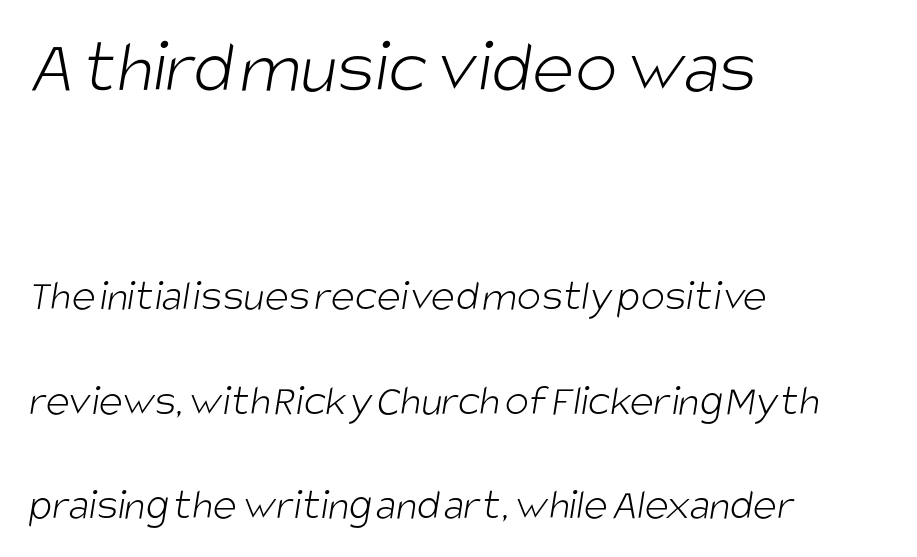
The image shows 79 px light, condensed sans-serif type; set left-aligned, loose line spacing (2.32x), normal letter spacing, not underlined; the first (top) block is 1.76x larger; low stroke contrast and a large x-height.
